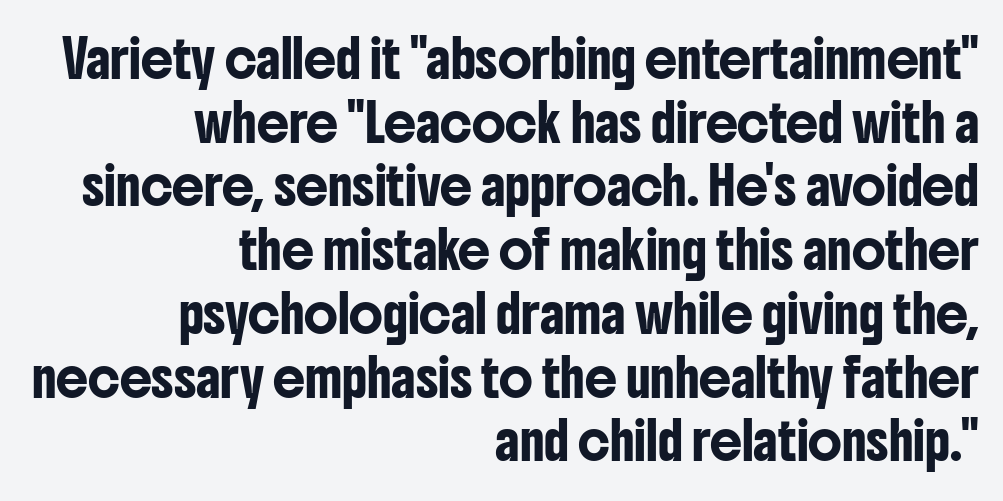
Q: Is the text italic (slanted)? A: No, it is upright.
Q: Is the typeface a serif or a sans-serif typeface? A: Sans-serif.
Q: Is the text underlined? A: No.
Q: How is the paragraph aligned? A: Right-aligned.
Q: Is the spacing between letters normal or unusually wide? A: Normal.
Q: Width (condensed, normal, or wide)? A: Condensed.
Q: Stroke contrast? A: Low.
Q: x-height? A: Medium.
Q: Monospaced? A: No.
